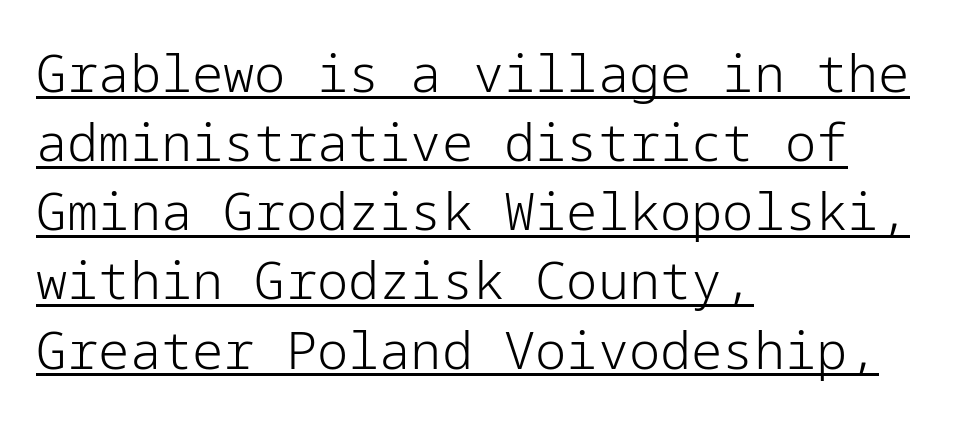
The image shows 52 px light sans-serif type, upright; set left-aligned, normal line spacing (1.33x), normal letter spacing, underlined; low stroke contrast and a medium x-height.
